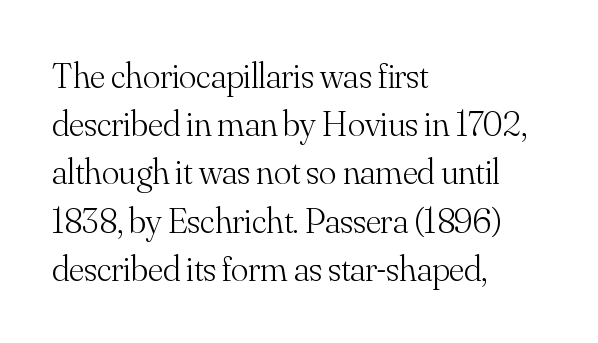
The image shows 36 px light serif type, upright; set left-aligned, normal line spacing (1.34x), normal letter spacing, not underlined; medium stroke contrast and a small x-height.
